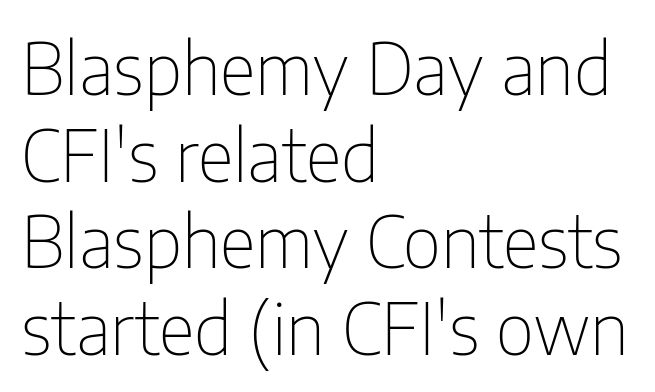
The image shows 71 px thin, condensed sans-serif type, upright; set left-aligned, line spacing 1.22x, normal letter spacing, not underlined; low stroke contrast and a medium x-height.
